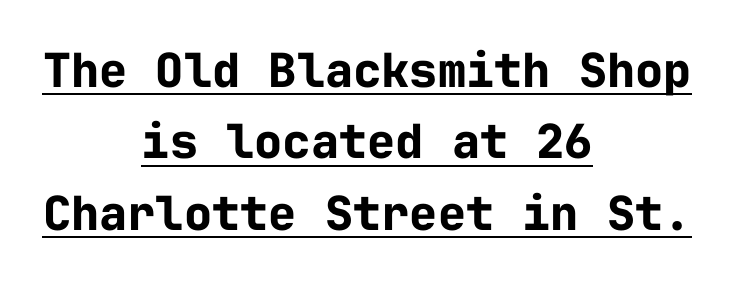
Q: Is the text bold? A: Yes.
Q: Is the text italic (slanted)? A: No, it is upright.
Q: Is the typeface a serif or a sans-serif typeface? A: Sans-serif.
Q: Is the text underlined? A: Yes.
Q: How is the paragraph aligned? A: Centered.
Q: Is the spacing between letters normal or unusually wide? A: Normal.
Q: Is the spacing between lines tight, normal or loose? A: Normal.
Q: Width (condensed, normal, or wide)? A: Normal.
Q: Stroke contrast? A: Low.
Q: x-height? A: Medium.
Q: Monospaced? A: Yes.
